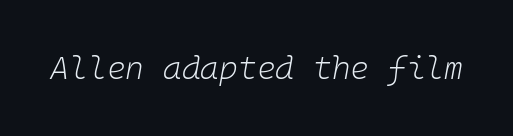
Q: Is the text bold? A: No.
Q: Is the text italic (slanted)? A: Yes, it leans right by about 10 degrees.
Q: Is the text underlined? A: No.
Q: Is the spacing between letters normal or unusually wide? A: Normal.
Q: Width (condensed, normal, or wide)? A: Normal.
Q: Stroke contrast? A: Low.
Q: x-height? A: Medium.
